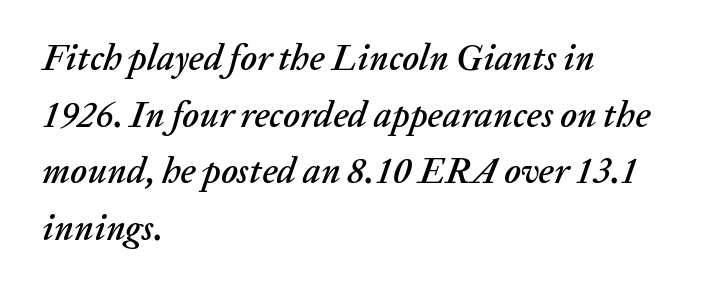
The lettering tilts uniformly, giving the passage an italic look. This rendering features lettering with no underline. Think of a printed novel: that variable character pitch is what you see here. Vertical spacing — default. The horizontal fit of the characters is conventional and even. All the whitespace from short lines collects on the right.
